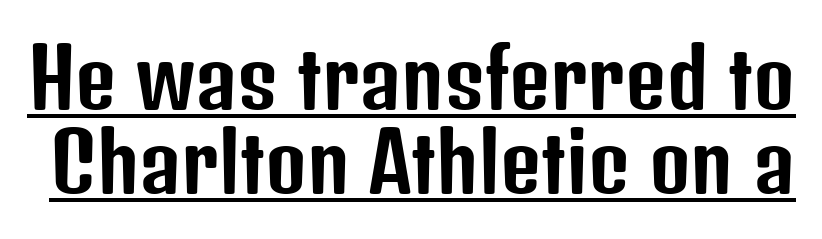
The image shows 80 px condensed sans-serif type, upright; set tight line spacing (1.05x), normal letter spacing, underlined; low stroke contrast and a medium x-height.
